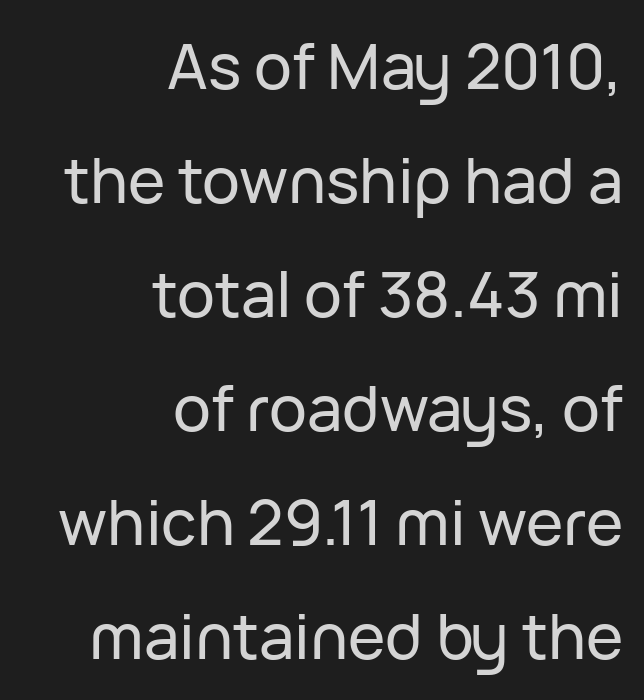
{"serif": "no", "italic": "no", "width": "normal", "stroke_contrast": "low", "x_height": "medium", "monospaced": "no", "underline": "no", "align": "right", "line_spacing_ratio": 1.81, "letter_spacing": "normal", "letter_spacing_em": 0.0, "glyph_px": 63}
